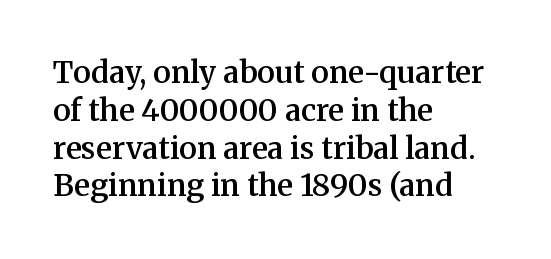
The image shows 30 px semibold serif type, upright; set left-aligned, normal line spacing (1.26x), normal letter spacing, not underlined; medium stroke contrast and a medium x-height.
